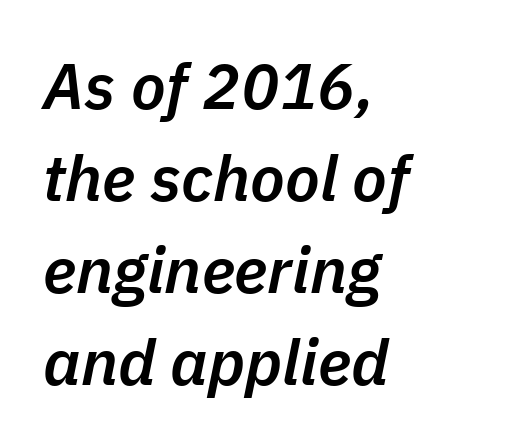
{"italic": "yes", "lean": "right", "slant_degrees": 11, "bold": "semi", "weight": "semibold", "width": "normal", "stroke_contrast": "low", "x_height": "medium", "monospaced": "no", "underline": "no", "align": "left", "line_spacing": "normal", "line_spacing_ratio": 1.44, "letter_spacing": "normal", "letter_spacing_em": 0.0, "glyph_px": 64}
